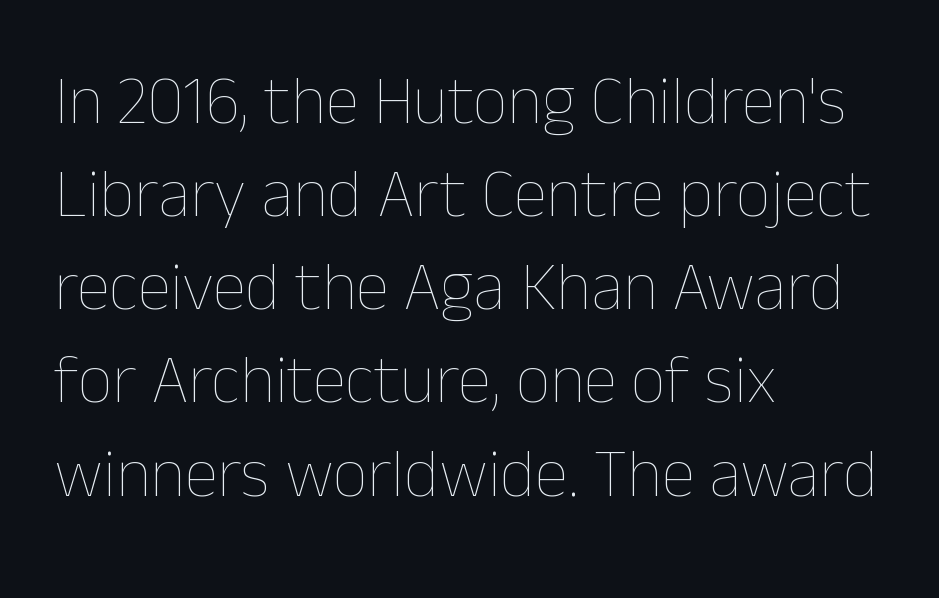
{"italic": "no", "bold": "no", "weight": "thin", "width": "normal", "stroke_contrast": "low", "x_height": "medium", "monospaced": "no", "underline": "no", "align": "left", "line_spacing": "normal", "line_spacing_ratio": 1.37, "letter_spacing": "normal", "letter_spacing_em": 0.0, "glyph_px": 68}
